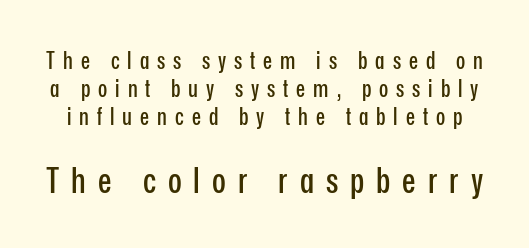
{"serif": "no", "italic": "no", "width": "condensed", "stroke_contrast": "low", "x_height": "medium", "monospaced": "no", "underline": "no", "line_spacing_ratio": 1.17, "letter_spacing": "wide", "letter_spacing_em": 0.33, "larger_block": "second", "size_ratio": 1.5, "glyph_px": 36}
